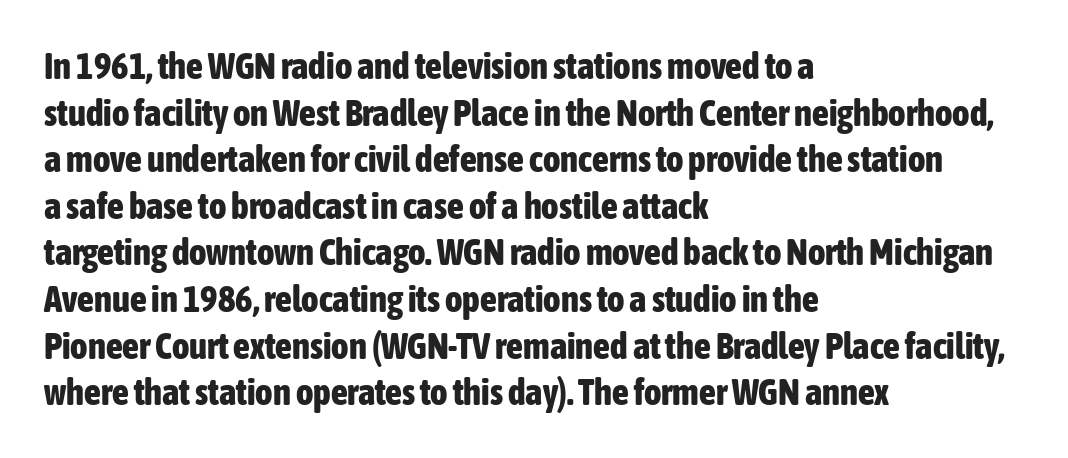
Q: Is the text bold? A: Yes.
Q: Is the text italic (slanted)? A: No, it is upright.
Q: Is the typeface a serif or a sans-serif typeface? A: Sans-serif.
Q: Is the text underlined? A: No.
Q: How is the paragraph aligned? A: Left-aligned.
Q: Is the spacing between letters normal or unusually wide? A: Normal.
Q: Is the spacing between lines tight, normal or loose? A: Normal.
Q: Width (condensed, normal, or wide)? A: Condensed.
Q: Stroke contrast? A: Low.
Q: x-height? A: Medium.
Q: Monospaced? A: No.
